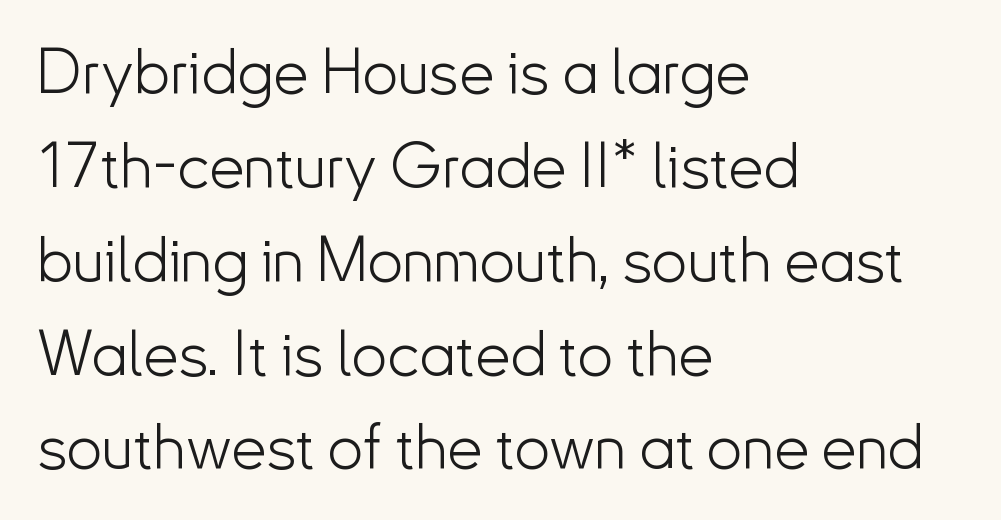
The image shows 63 px light sans-serif type, upright; set left-aligned, normal line spacing (1.49x), normal letter spacing, not underlined; low stroke contrast and a small x-height.
